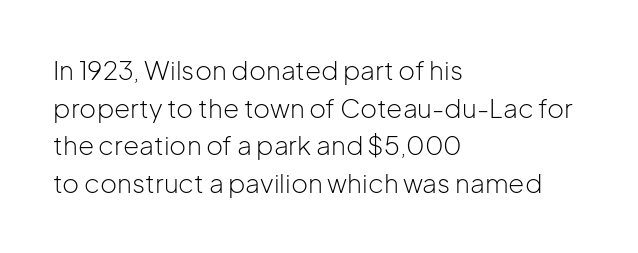
The image shows 26 px text type, upright; set left-aligned, normal line spacing (1.45x), normal letter spacing, not underlined.
